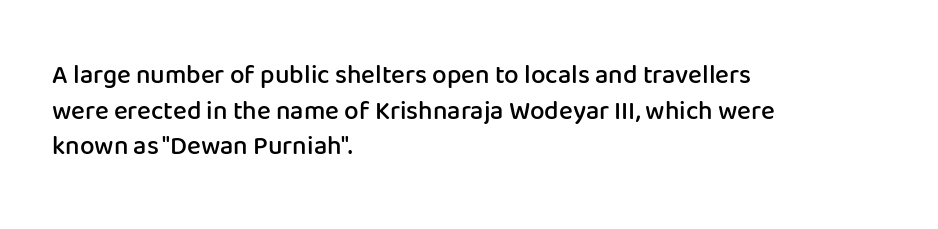
{"italic": "no", "bold": "semi", "underline": "no", "align": "left", "line_spacing": "normal", "line_spacing_ratio": 1.37, "letter_spacing": "normal", "letter_spacing_em": 0.0, "glyph_px": 26}
